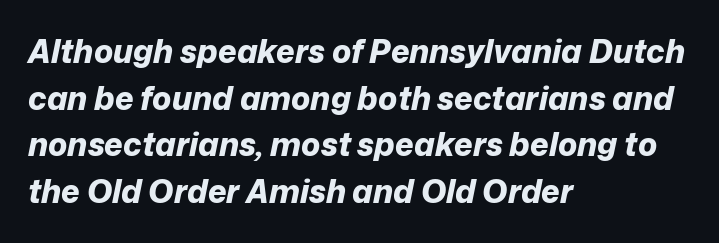
Look at the tracking — it's just the regular setting, nothing added. The rendering uses a moderate line-height, typical for paragraphs. The foot of each line stays bare and open. Short and long lines alike share a common starting point at left. Stroke thickness is high; the sample reads as a true bold. The face used here is proportionally spaced, like ordinary book or web type.
